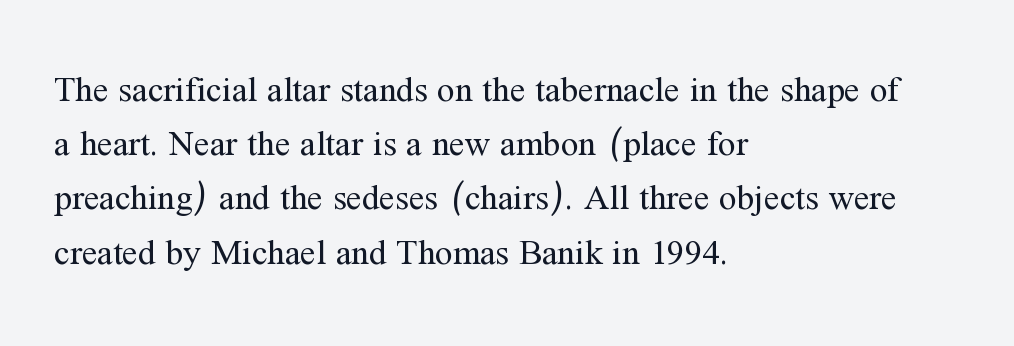
{"serif": "yes", "italic": "no", "bold": "no", "weight": "regular", "width": "normal", "stroke_contrast": "medium", "x_height": "medium", "monospaced": "no", "underline": "no", "align": "left", "line_spacing": "normal", "line_spacing_ratio": 1.55, "letter_spacing": "normal", "letter_spacing_em": 0.0, "glyph_px": 35}
